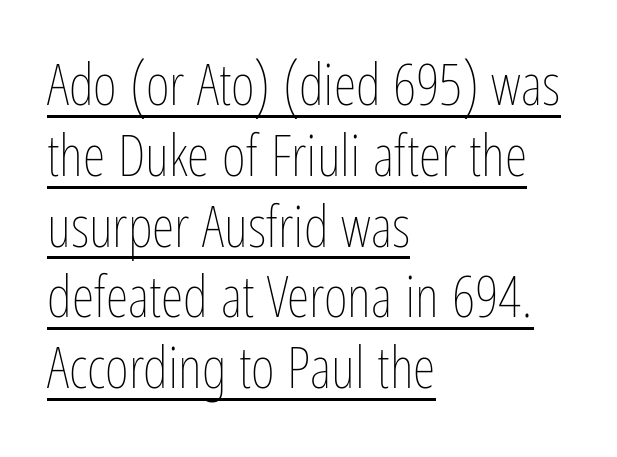
Ordinary non-slanted type is in use. Looks like regular typesetting: each glyph gets only the width it needs. Inter-character spacing is left at the font's built-in metrics. Underline: present. Horizontally, the lines are justified to the leading edge only.
